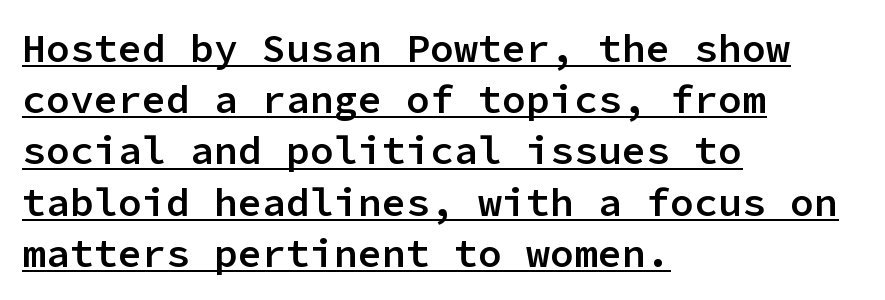
{"serif": "no", "italic": "no", "bold": "semi", "weight": "semibold", "width": "normal", "stroke_contrast": "low", "x_height": "medium", "monospaced": "yes", "underline": "yes", "align": "left", "line_spacing": "normal", "line_spacing_ratio": 1.28, "letter_spacing": "normal", "letter_spacing_em": 0.0, "glyph_px": 40}
